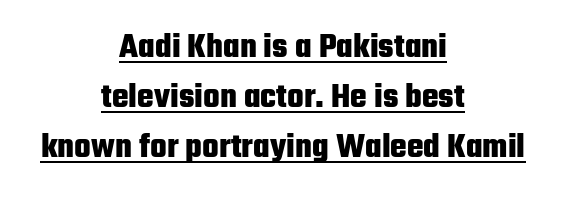
The image shows 35 px heavy, condensed sans-serif type, upright; set centered, normal line spacing (1.43x), normal letter spacing, underlined; low stroke contrast and a medium x-height.
